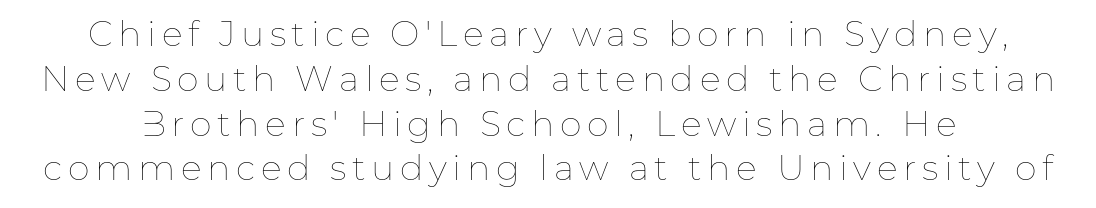
The image shows 35 px thin type, upright; set normal line spacing (1.28x), not underlined; low stroke contrast and a medium x-height.
